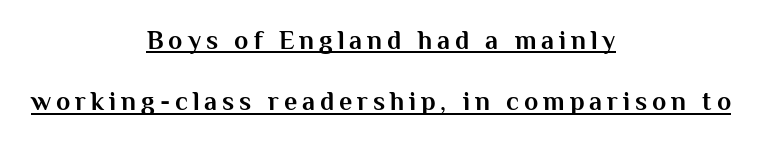
{"italic": "no", "bold": "yes", "underline": "yes", "align": "center", "line_spacing": "loose", "line_spacing_ratio": 2.36, "glyph_px": 26}
